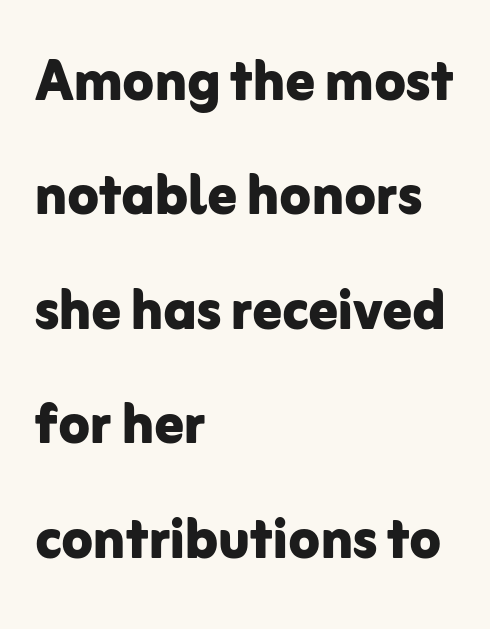
The image shows 72 px bold sans-serif type, upright; set left-aligned, normal line spacing (1.59x), normal letter spacing, not underlined; low stroke contrast and a medium x-height.
